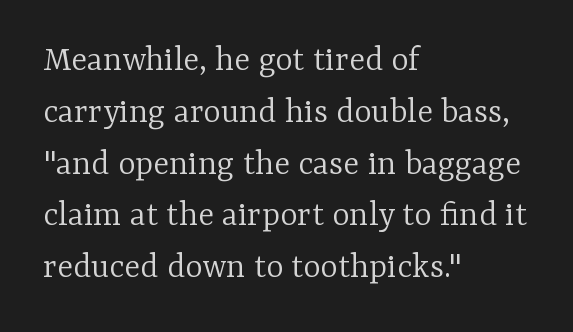
The image shows 37 px light serif type, upright; set left-aligned, normal line spacing (1.4x), normal letter spacing, not underlined; low stroke contrast and a medium x-height.
